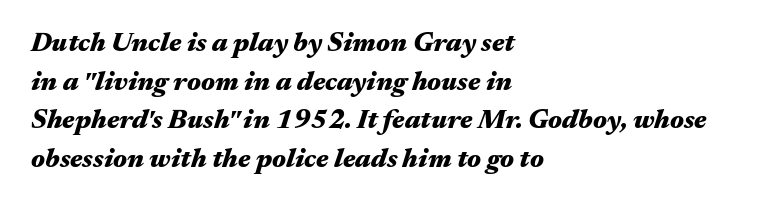
{"italic": "yes", "lean": "right", "slant_degrees": 17, "bold": "yes", "underline": "no", "align": "left", "line_spacing": "normal", "line_spacing_ratio": 1.43, "letter_spacing": "normal", "letter_spacing_em": 0.0, "glyph_px": 27}
